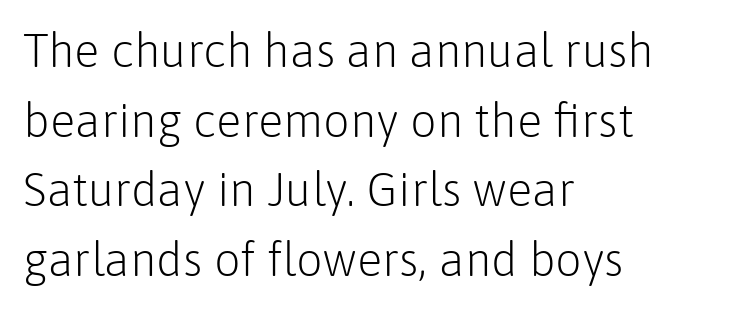
A roman cut, with each character standing at attention. The tracking reads as untouched default to a designer's eye. The letterforms sit at book weight or below. The passage shown is typed in a proportional face where columns would drift.
